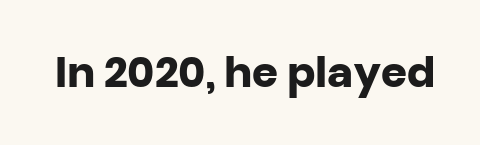
The image shows 42 px heavy sans-serif type, upright; set normal letter spacing, not underlined; low stroke contrast and a large x-height.
